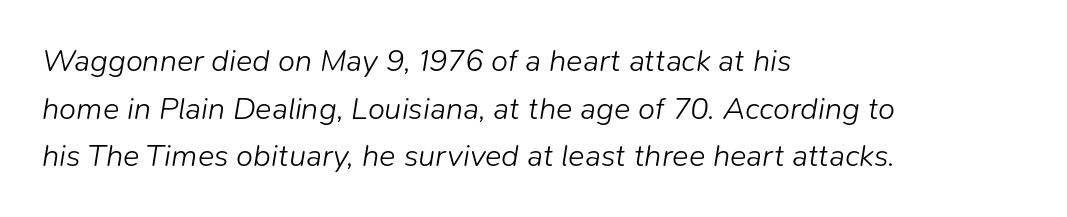
The image shows 31 px light type, italic (leaning right); set left-aligned, normal line spacing (1.54x), normal letter spacing, not underlined; low stroke contrast and a medium x-height.
